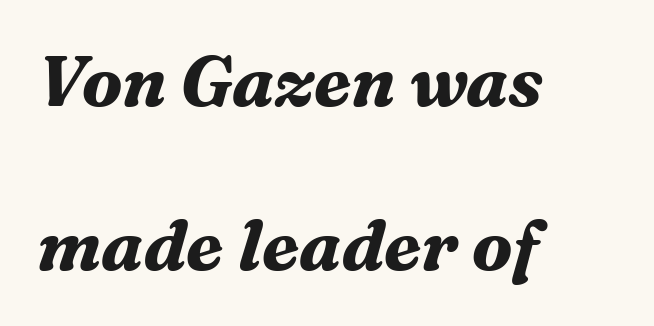
{"serif": "yes", "italic": "yes", "lean": "right", "slant_degrees": 16, "bold": "yes", "weight": "bold", "width": "normal", "stroke_contrast": "medium", "x_height": "medium", "monospaced": "no", "underline": "no", "align": "left", "line_spacing": "loose", "line_spacing_ratio": 2.35, "letter_spacing": "normal", "letter_spacing_em": 0.0, "glyph_px": 70}
